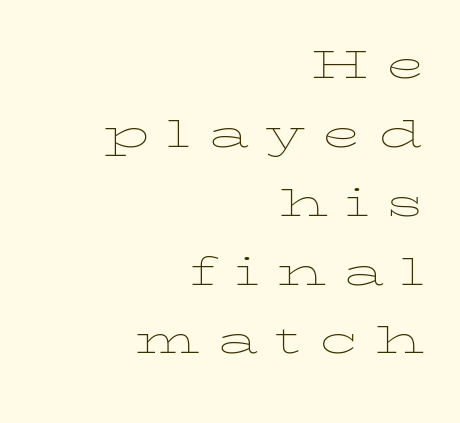
Words appear elongated and porous because spacing is wide. The face used here is proportionally spaced, like ordinary book or web type. The weight tops out at a normal text grade. The typography opts for an upright posture over an oblique one. A bare baseline throughout the passage.
